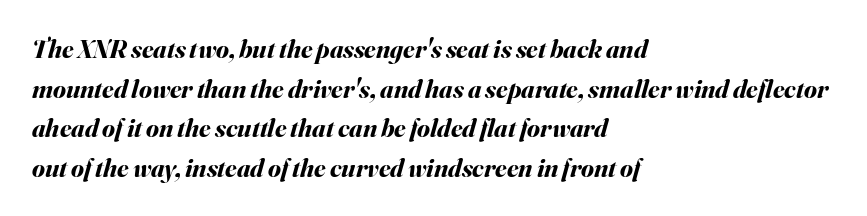
Nothing unusual about the tracking: characters are spaced as the font intends. The area under the type is left untouched. The typesetter chose a ragged-right arrangement here. Each new line begins a customary step beneath the previous one. Would a proofreader flag this as italicized? Yes. This is heavy type, rendered in bold.
